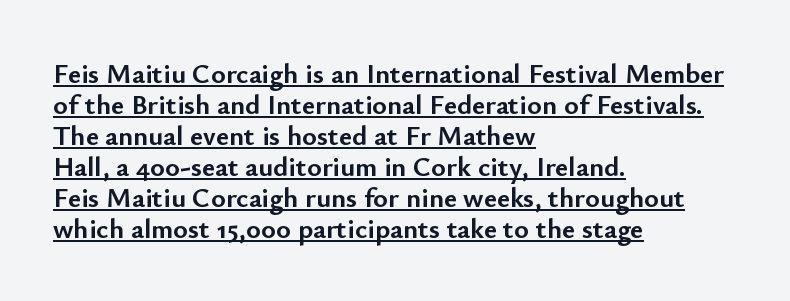
Stroke terminals: plain, sans-serif. The face used here is proportionally spaced, like ordinary book or web type. The glyphs have the mass of a bold cut. Is the letter spacing exaggerated? No — it looks like the ordinary default.
